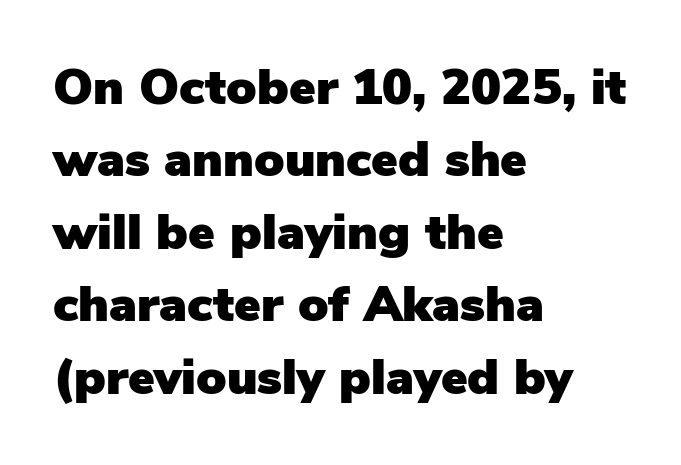
{"serif": "no", "italic": "no", "width": "normal", "stroke_contrast": "low", "x_height": "medium", "monospaced": "no", "underline": "no", "align": "left", "line_spacing": "normal", "line_spacing_ratio": 1.45, "letter_spacing": "normal", "letter_spacing_em": 0.0, "glyph_px": 50}
